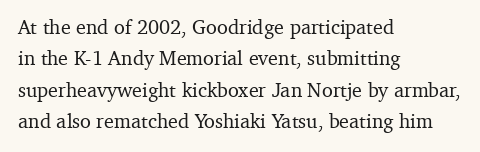
Q: Is the text italic (slanted)? A: No, it is upright.
Q: Is the text underlined? A: No.
Q: How is the paragraph aligned? A: Left-aligned.
Q: Is the spacing between letters normal or unusually wide? A: Normal.
Q: Is the spacing between lines tight, normal or loose? A: Normal.
